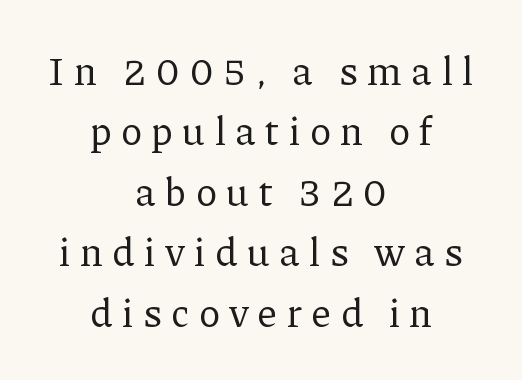
The image shows 40 px regular-weight serif type, upright; set centered, normal line spacing (1.51x), unusually wide letter spacing (+0.25 em), not underlined; low stroke contrast and a medium x-height.
